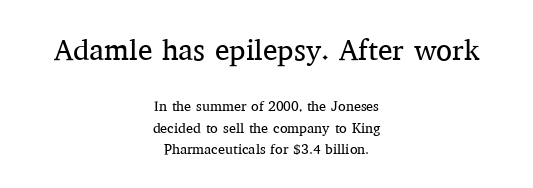
A typesetter would call this proportional, since set widths differ per character. Observe the ordinary spacing: letters are neighbours, not strangers. Posture: straight, roman, zero tilt. The strip under each line holds only bare page. Does the bottom block carry the larger type? No, the top block does. On a weight scale, this lands at 450 or below.
